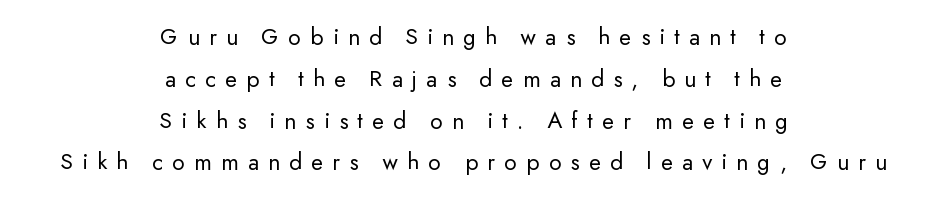
Q: Is the text bold? A: No.
Q: Is the text italic (slanted)? A: No, it is upright.
Q: Is the text underlined? A: No.
Q: How is the paragraph aligned? A: Centered.
Q: Is the spacing between letters normal or unusually wide? A: Unusually wide.
